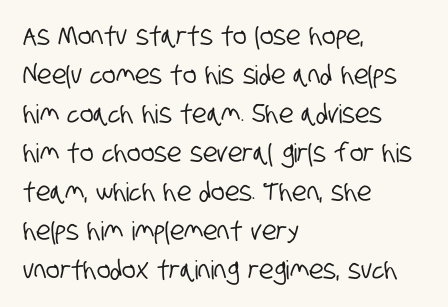
{"underline": "no", "align": "left", "line_spacing": "normal", "line_spacing_ratio": 1.5, "letter_spacing": "normal", "letter_spacing_em": 0.0, "glyph_px": 26}
